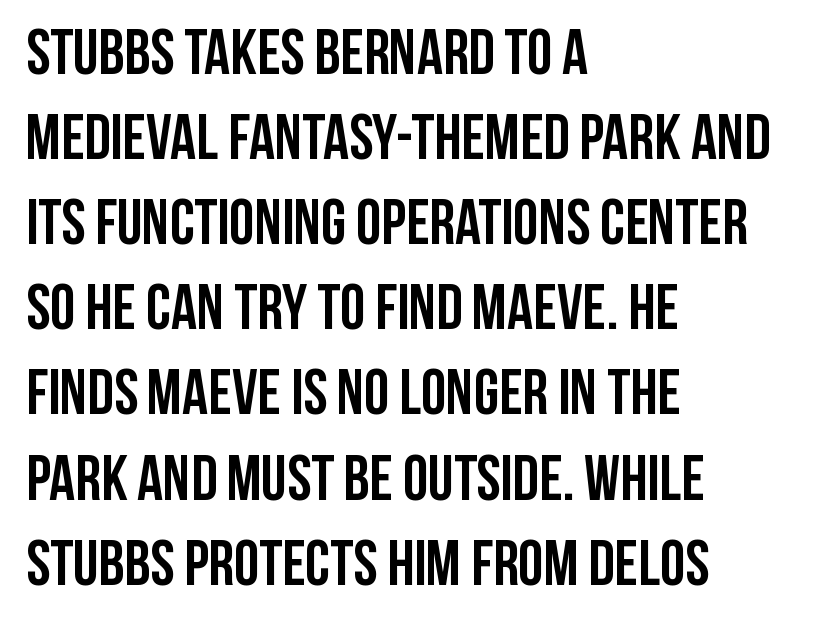
A clean baseline with only descenders dipping below it. The font family rendered here belongs to the sans-serif group. Short and long lines alike share a common starting point at left. Bold? Absolutely — the strokes are thick and heavy. This rendering leaves character spacing at its baseline value.
